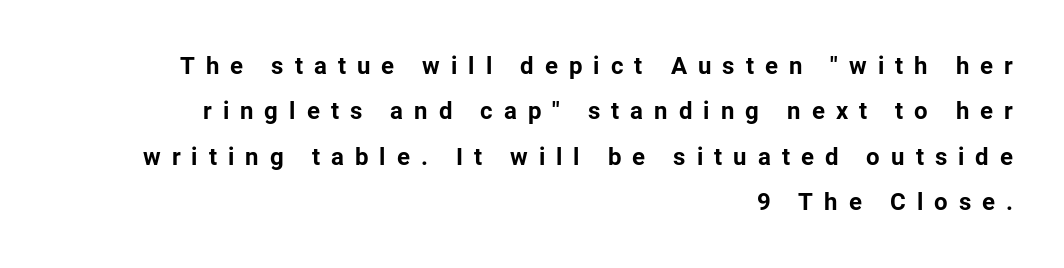
Spacing between characters has been opened up far beyond the box default. Every character sits straight up, as roman type does. The characters look thick and weighty, a clear bold. The gap between lines stays unmarked. Notice how the passage keeps a crisp vertical edge on the right only.
